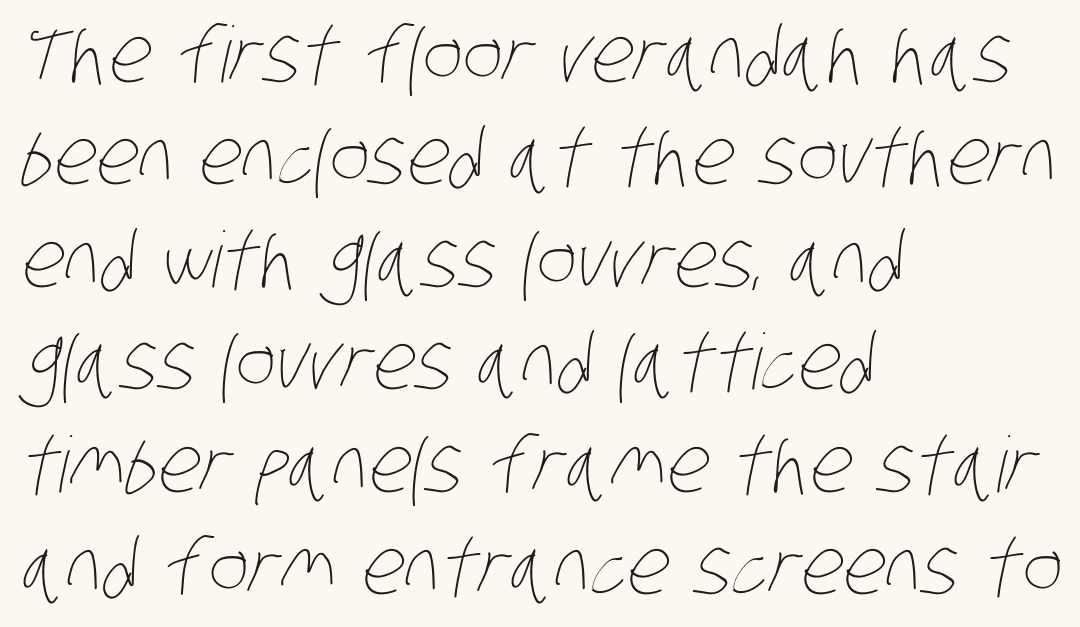
The image shows 77 px thin, condensed type; set left-aligned, normal line spacing (1.33x), normal letter spacing, not underlined; low stroke contrast and a large x-height.
